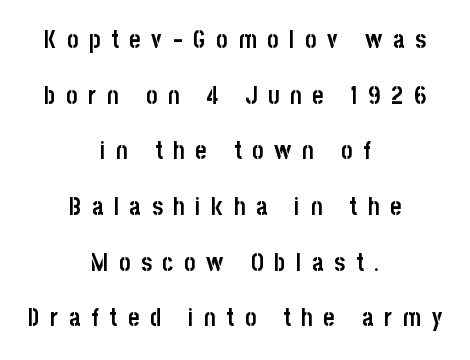
The image shows 24 px bold type, upright; set centered, loose line spacing (2.32x), unusually wide letter spacing (+0.45 em), not underlined.
